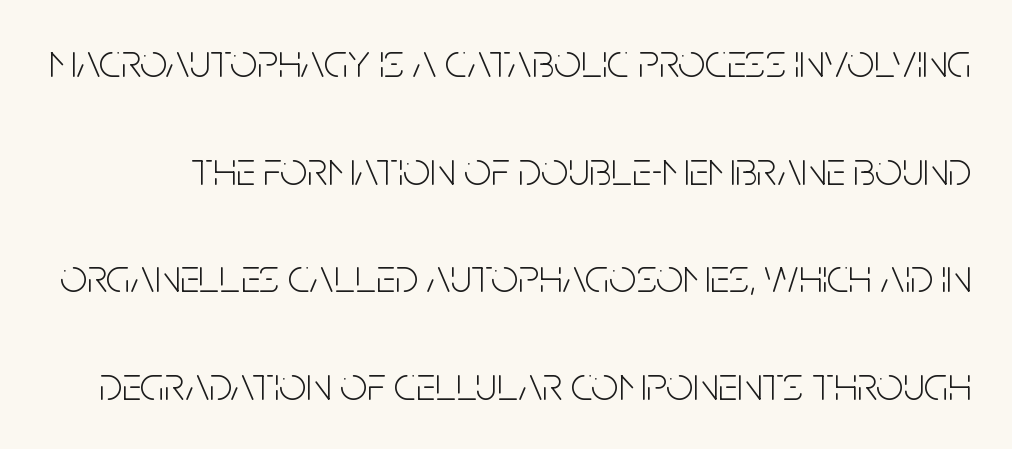
The image shows 48 px light, condensed sans-serif type, upright; set loose line spacing (2.24x), normal letter spacing, not underlined; low stroke contrast and a large x-height.
